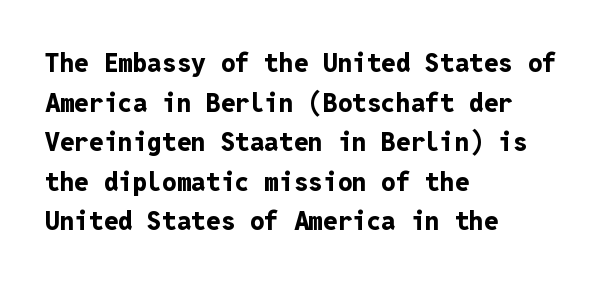
The image shows 26 px bold type, upright; set left-aligned, normal line spacing (1.52x), normal letter spacing, not underlined.
